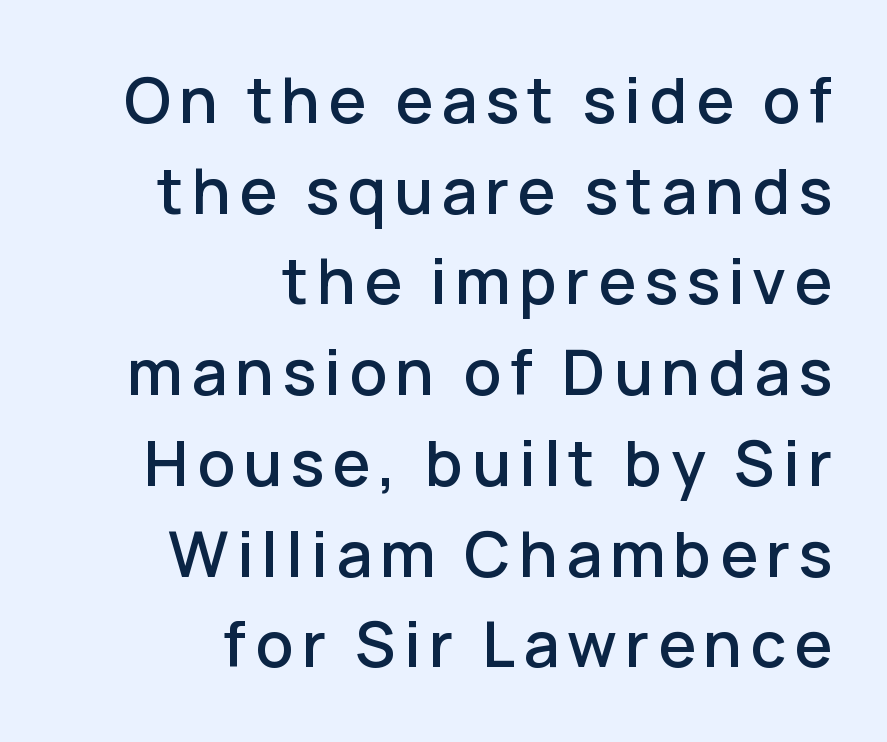
Q: Is the text italic (slanted)? A: No, it is upright.
Q: Is the typeface a serif or a sans-serif typeface? A: Sans-serif.
Q: Is the text underlined? A: No.
Q: How is the paragraph aligned? A: Right-aligned.
Q: Is the spacing between lines tight, normal or loose? A: Normal.
Q: Width (condensed, normal, or wide)? A: Normal.
Q: Stroke contrast? A: Low.
Q: x-height? A: Medium.
Q: Monospaced? A: No.
